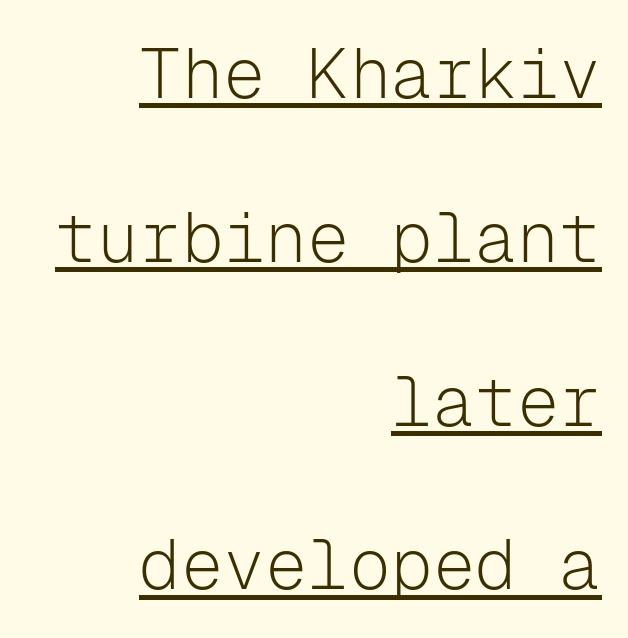
{"serif": "no", "italic": "no", "bold": "no", "weight": "light", "width": "normal", "stroke_contrast": "low", "x_height": "medium", "monospaced": "yes", "underline": "yes", "align": "right", "line_spacing": "loose", "line_spacing_ratio": 2.34, "letter_spacing": "normal", "letter_spacing_em": 0.0, "glyph_px": 70}
